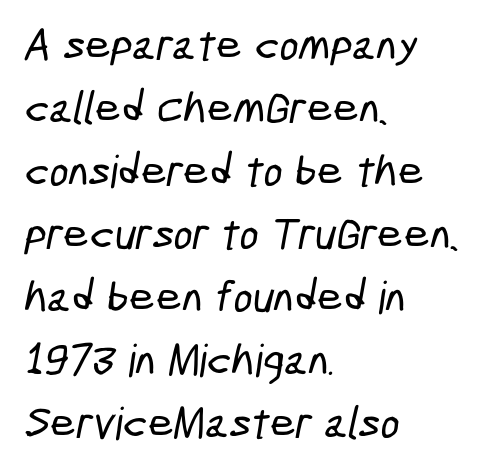
Q: Is the typeface a serif or a sans-serif typeface? A: Sans-serif.
Q: Is the text underlined? A: No.
Q: How is the paragraph aligned? A: Left-aligned.
Q: Is the spacing between letters normal or unusually wide? A: Normal.
Q: Is the spacing between lines tight, normal or loose? A: Normal.
Q: Width (condensed, normal, or wide)? A: Condensed.
Q: Stroke contrast? A: Low.
Q: x-height? A: Medium.
Q: Monospaced? A: No.
